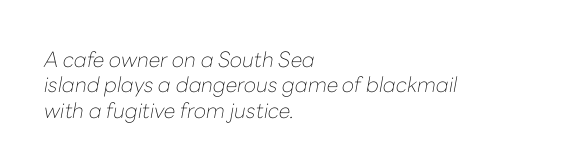
Q: Is the text bold? A: No.
Q: Is the text italic (slanted)? A: Yes, it leans right by about 10 degrees.
Q: Is the text underlined? A: No.
Q: How is the paragraph aligned? A: Left-aligned.
Q: Is the spacing between letters normal or unusually wide? A: Normal.
